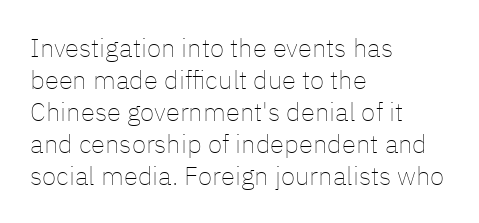
The image shows 26 px text type, upright; set left-aligned, line spacing 1.23x, normal letter spacing, not underlined.
